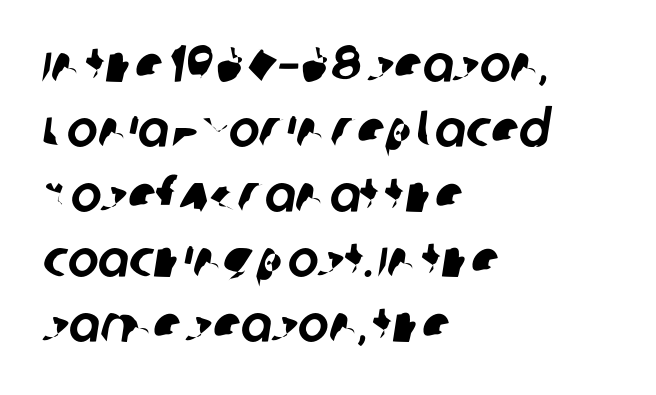
{"serif": "no", "width": "normal", "stroke_contrast": "low", "x_height": "large", "monospaced": "no", "underline": "no", "align": "left", "line_spacing": "normal", "line_spacing_ratio": 1.25, "letter_spacing": "normal", "letter_spacing_em": 0.0, "glyph_px": 52}
